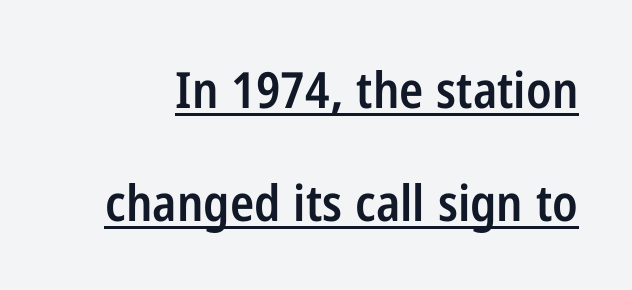
Baseline-to-baseline distance is far greater than the letter height. Every word sits above its own underline. Tracking here is standard; glyphs follow each other at the usual distance. Character widths vary here, with narrow letters taking less room than wide ones.
